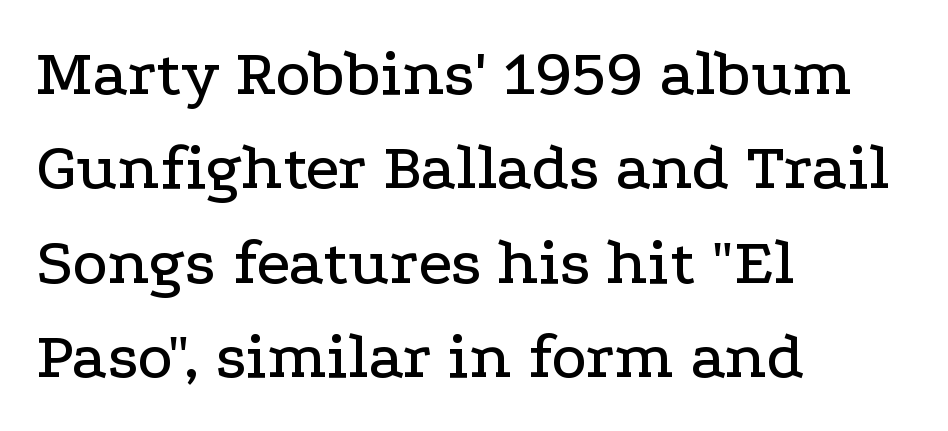
The letters advance in unequal steps, a hallmark of proportional type. This sample uses a serif face. The line texture is even and compact thanks to regular tracking. Compared with typical paragraphs, the rows here are spaced about the same. Anything drawn beneath the words? Only blank space.
